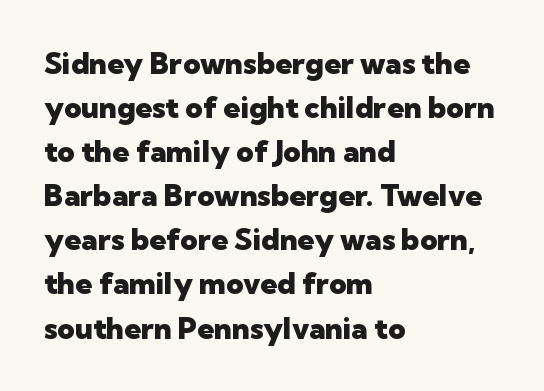
Q: Is the text bold? A: Yes.
Q: Is the text italic (slanted)? A: No, it is upright.
Q: Is the typeface a serif or a sans-serif typeface? A: Sans-serif.
Q: Is the text underlined? A: No.
Q: How is the paragraph aligned? A: Left-aligned.
Q: Is the spacing between letters normal or unusually wide? A: Normal.
Q: Is the spacing between lines tight, normal or loose? A: Normal.
Q: Width (condensed, normal, or wide)? A: Normal.
Q: Stroke contrast? A: Low.
Q: x-height? A: Medium.
Q: Monospaced? A: No.
